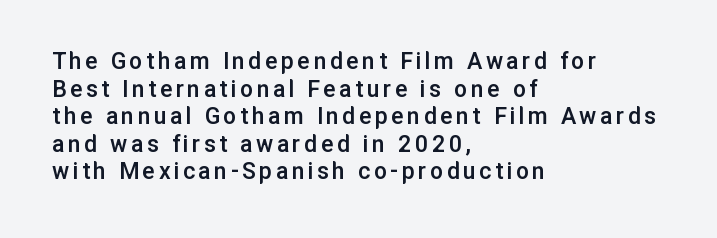
The image shows 26 px text type, upright; set left-aligned, tight line spacing (1.06x), not underlined.
